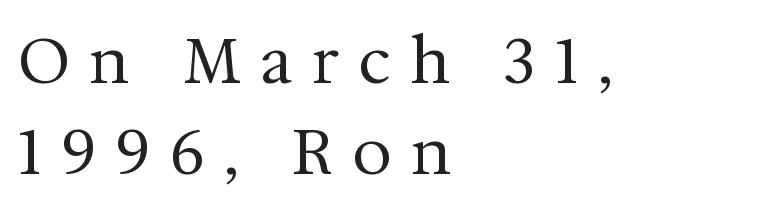
Q: Is the text bold? A: No.
Q: Is the text italic (slanted)? A: No, it is upright.
Q: Is the typeface a serif or a sans-serif typeface? A: Serif.
Q: Is the text underlined? A: No.
Q: How is the paragraph aligned? A: Left-aligned.
Q: Is the spacing between letters normal or unusually wide? A: Unusually wide.
Q: Is the spacing between lines tight, normal or loose? A: Normal.
Q: Width (condensed, normal, or wide)? A: Normal.
Q: Stroke contrast? A: Medium.
Q: x-height? A: Medium.
Q: Monospaced? A: No.
